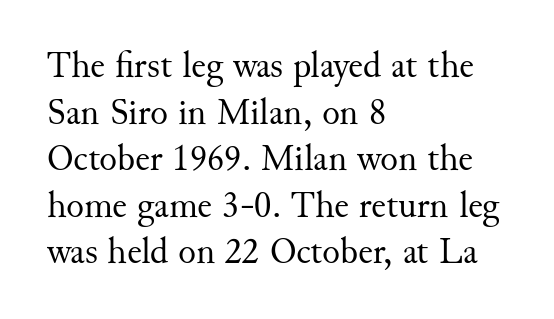
{"serif": "yes", "italic": "no", "bold": "no", "weight": "regular", "width": "normal", "stroke_contrast": "medium", "x_height": "small", "monospaced": "no", "underline": "no", "align": "left", "line_spacing": "normal", "line_spacing_ratio": 1.26, "letter_spacing": "normal", "letter_spacing_em": 0.0, "glyph_px": 37}
